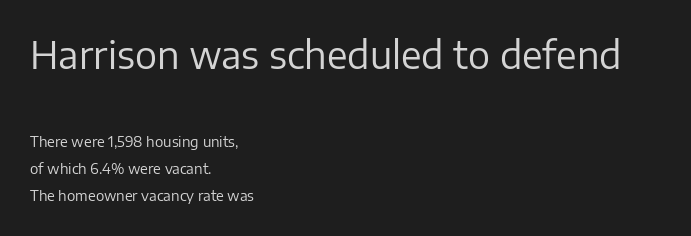
The setting favours the left margin, as ordinary paragraphs usually do. The glyphs in this specimen are sans serif. Summary of vertical rhythm: relaxed, with wide interline spacing. No italicization has been applied; the sample stays upright. Weight: regular or lighter.
